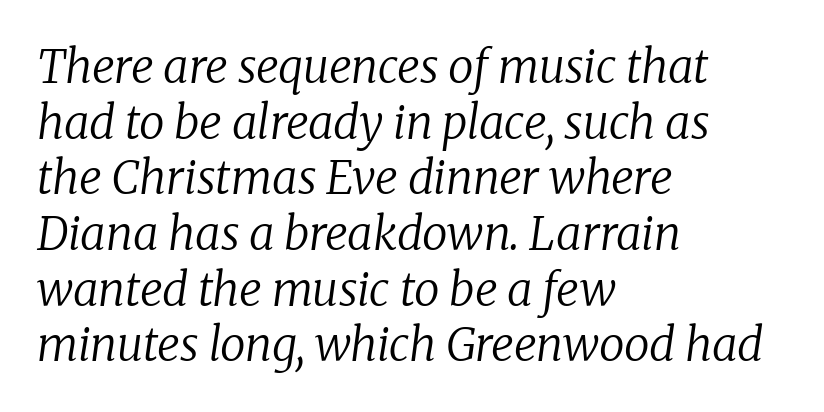
Yep, those are serifs on the letters. Observe the ordinary spacing: letters are neighbours, not strangers. Casual observation: everything's shoved over to the left. No chunkiness to these letters — they're not bold.
